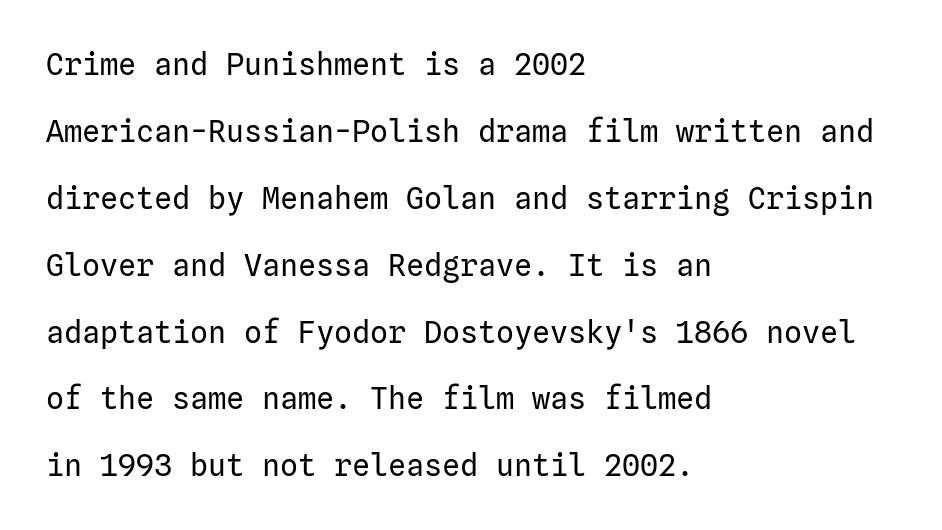
{"serif": "no", "italic": "no", "bold": "no", "weight": "regular", "width": "normal", "stroke_contrast": "low", "x_height": "medium", "underline": "no", "align": "left", "line_spacing": "loose", "line_spacing_ratio": 2.23, "letter_spacing": "normal", "letter_spacing_em": 0.0, "glyph_px": 30}
